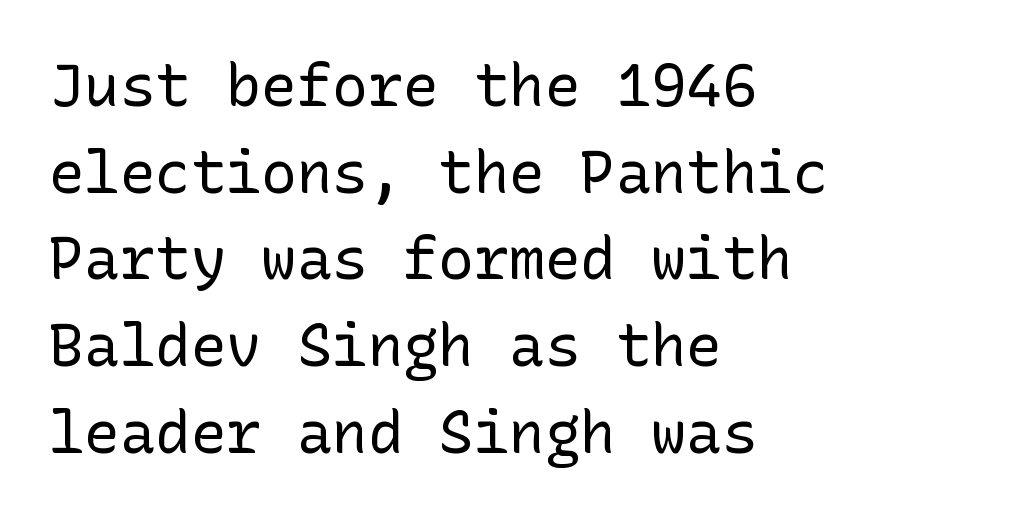
Decoration check: the copy has no underline. One-word summary of the alignment: left. These lines sit exactly where default settings would place them. The letters sit at their default tracking, neither squeezed nor spread. Tall strokes in this sample are plumb rather than angled. The characters display no serif detailing; their extremities are plain.
